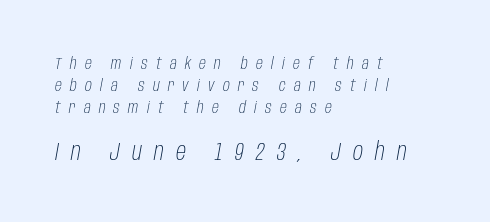
Letter spacing: wide. Slant detected: the letters are inclined. Descender tails drop into unmarked territory. Is the block centered? No — it sits flush against the left margin. Size contrast runs from small at the top to large at the bottom. The weight tops out at a normal text grade.
